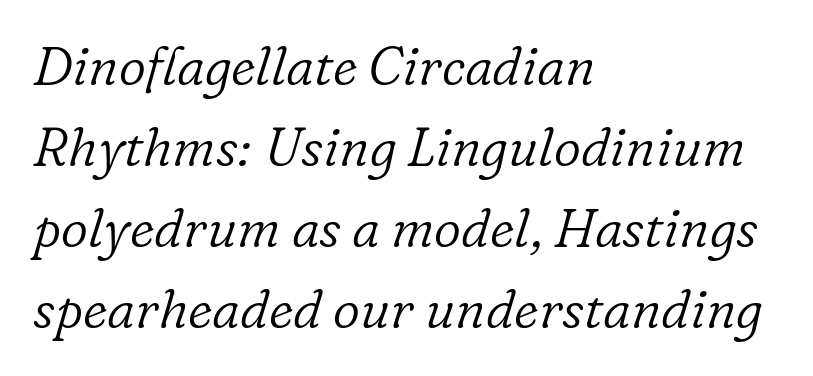
Baseline-to-baseline distance is the conventional proportion of letter height. To sum up the face: it has serifs. Tracking value appears to be zero — textbook default spacing. The letters advance in unequal steps, a hallmark of proportional type.
